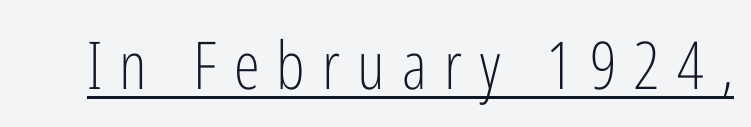
{"serif": "no", "italic": "no", "bold": "no", "weight": "light", "width": "condensed", "stroke_contrast": "low", "x_height": "medium", "monospaced": "no", "underline": "yes", "letter_spacing": "wide", "letter_spacing_em": 0.26, "glyph_px": 66}
